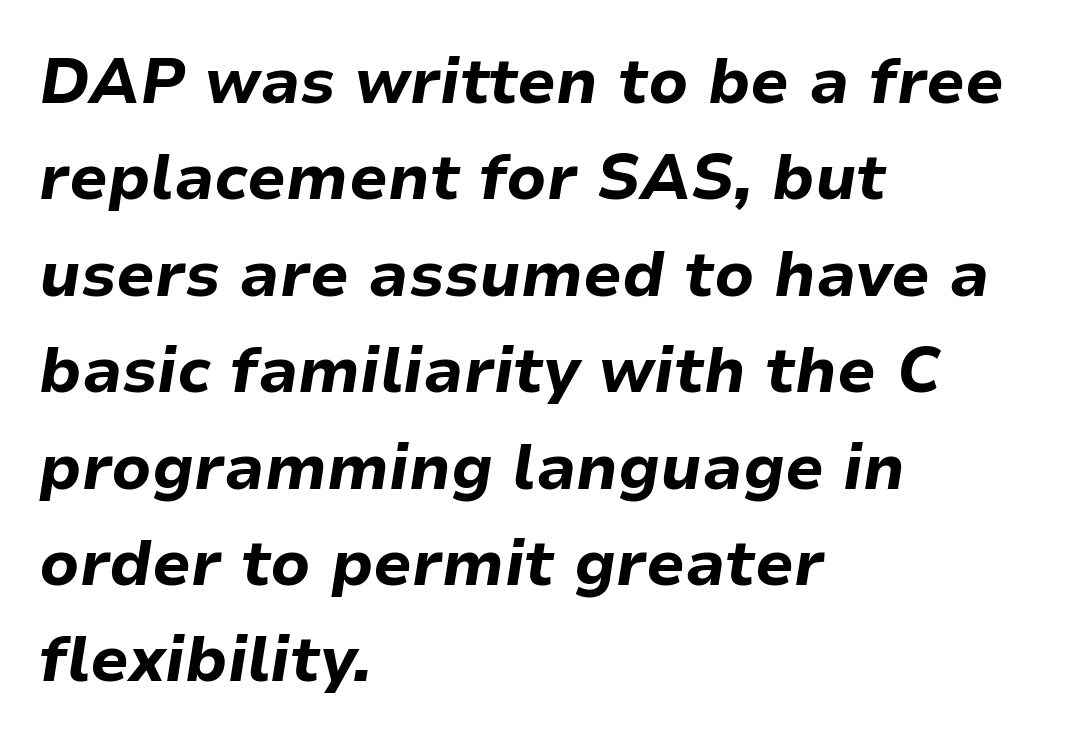
{"italic": "yes", "lean": "right", "slant_degrees": 9, "bold": "yes", "weight": "bold", "width": "normal", "stroke_contrast": "low", "x_height": "medium", "monospaced": "no", "underline": "no", "align": "left", "line_spacing": "normal", "line_spacing_ratio": 1.53, "letter_spacing": "normal", "letter_spacing_em": 0.0, "glyph_px": 63}
